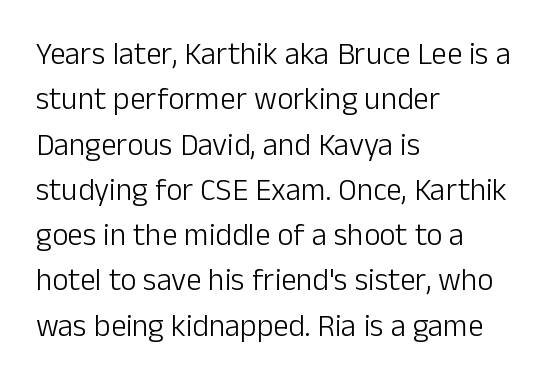
{"serif": "no", "italic": "no", "bold": "no", "weight": "light", "width": "normal", "stroke_contrast": "low", "x_height": "medium", "monospaced": "no", "underline": "no", "align": "left", "line_spacing": "normal", "line_spacing_ratio": 1.46, "letter_spacing": "normal", "letter_spacing_em": 0.0, "glyph_px": 31}
